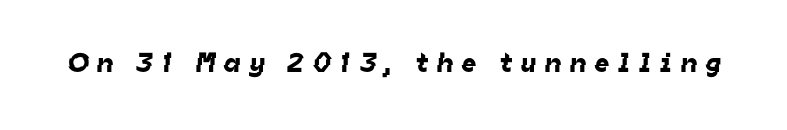
The image shows 28 px sans-serif type; set unusually wide letter spacing (+0.3 em), not underlined; low stroke contrast and a medium x-height.
